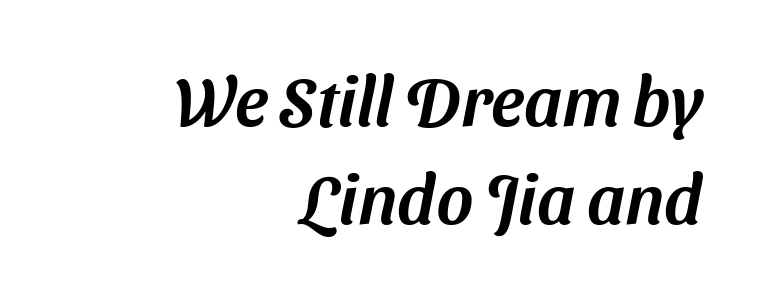
Q: Is the typeface a serif or a sans-serif typeface? A: Sans-serif.
Q: Is the text underlined? A: No.
Q: How is the paragraph aligned? A: Right-aligned.
Q: Is the spacing between letters normal or unusually wide? A: Normal.
Q: Is the spacing between lines tight, normal or loose? A: Normal.
Q: Width (condensed, normal, or wide)? A: Normal.
Q: Stroke contrast? A: Medium.
Q: x-height? A: Medium.
Q: Monospaced? A: No.
